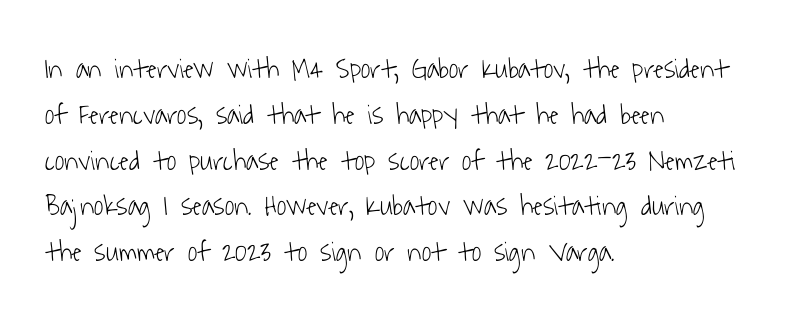
Q: Is the text bold? A: No.
Q: Is the typeface a serif or a sans-serif typeface? A: Sans-serif.
Q: Is the text underlined? A: No.
Q: How is the paragraph aligned? A: Left-aligned.
Q: Is the spacing between letters normal or unusually wide? A: Normal.
Q: Is the spacing between lines tight, normal or loose? A: Normal.
Q: Width (condensed, normal, or wide)? A: Condensed.
Q: Stroke contrast? A: Low.
Q: x-height? A: Medium.
Q: Monospaced? A: No.
